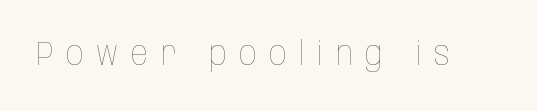
The image shows 34 px thin, condensed type, upright; set unusually wide letter spacing (+0.37 em), not underlined; low stroke contrast and a large x-height.
